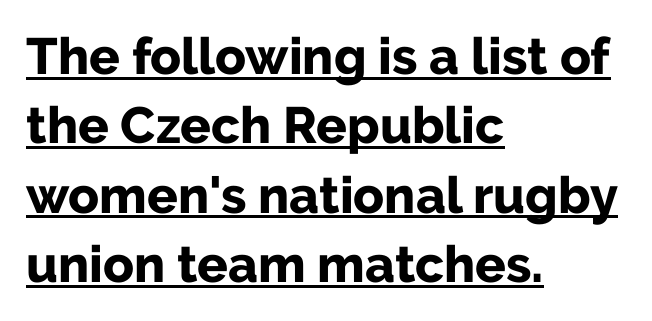
Q: Is the text bold? A: Yes.
Q: Is the text italic (slanted)? A: No, it is upright.
Q: Is the typeface a serif or a sans-serif typeface? A: Sans-serif.
Q: Is the text underlined? A: Yes.
Q: How is the paragraph aligned? A: Left-aligned.
Q: Is the spacing between letters normal or unusually wide? A: Normal.
Q: Is the spacing between lines tight, normal or loose? A: Normal.
Q: Width (condensed, normal, or wide)? A: Normal.
Q: Stroke contrast? A: Low.
Q: x-height? A: Medium.
Q: Monospaced? A: No.
